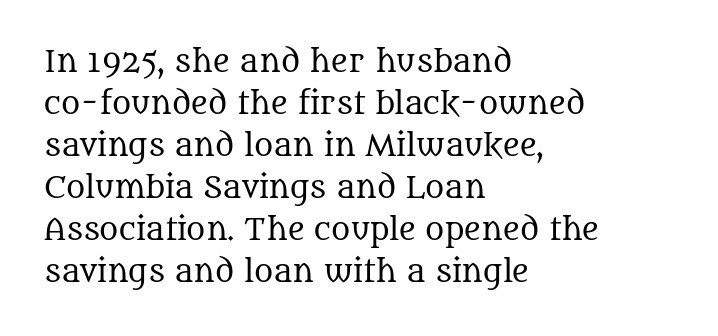
The image shows 29 px regular-weight serif type, upright; set left-aligned, normal line spacing (1.45x), normal letter spacing, not underlined; medium stroke contrast and a large x-height.
